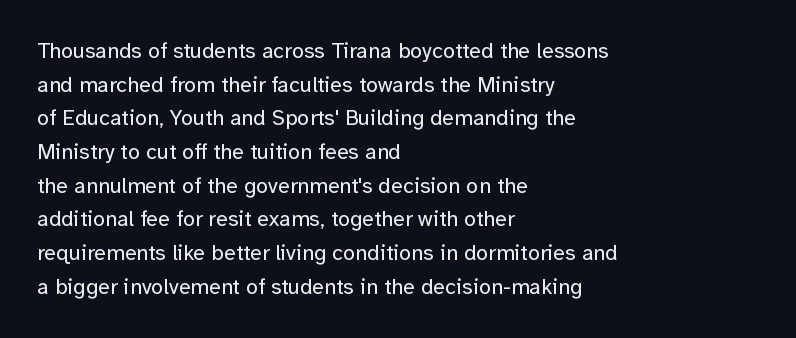
The image shows 22 px text type, upright; set left-aligned, normal line spacing (1.53x), normal letter spacing, not underlined.
